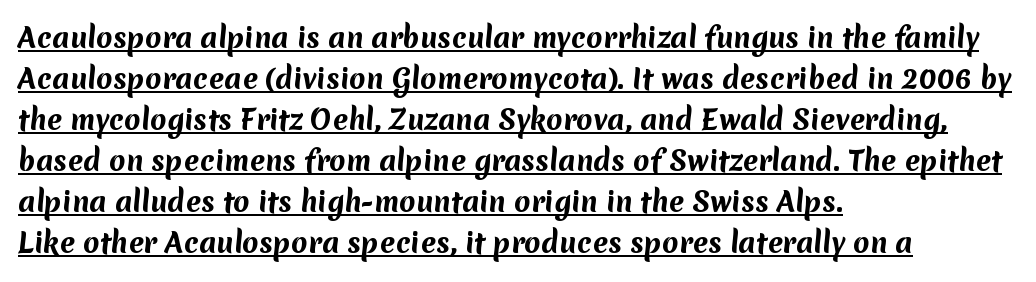
The image shows 27 px bold type; set left-aligned, normal line spacing (1.52x), normal letter spacing, underlined.
